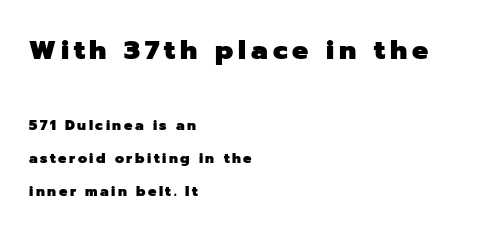
{"italic": "no", "bold": "yes", "underline": "no", "align": "left", "line_spacing": "loose", "line_spacing_ratio": 2.36, "larger_block": "first", "size_ratio": 1.93, "glyph_px": 27}
